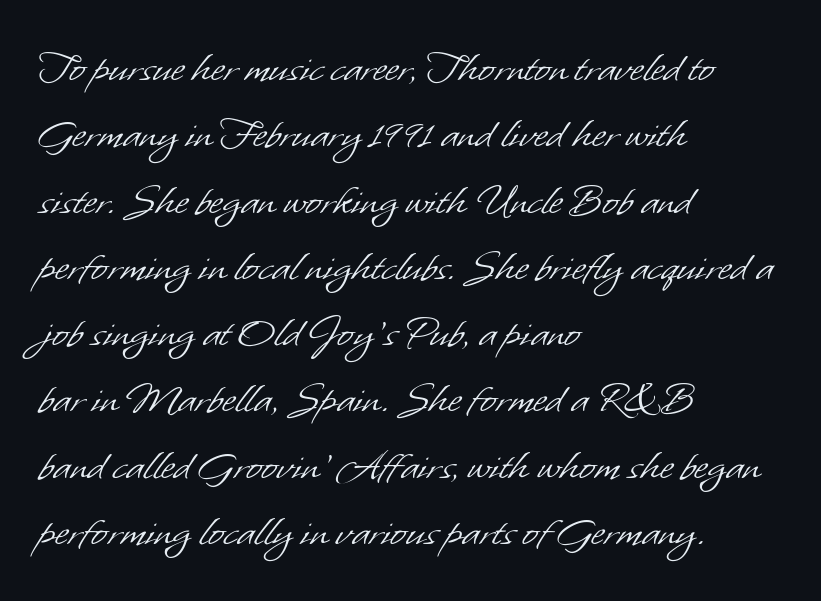
{"serif": "no", "bold": "no", "weight": "light", "width": "normal", "stroke_contrast": "low", "x_height": "small", "monospaced": "no", "underline": "no", "align": "left", "line_spacing": "normal", "line_spacing_ratio": 1.41, "letter_spacing": "normal", "letter_spacing_em": 0.0, "glyph_px": 47}
